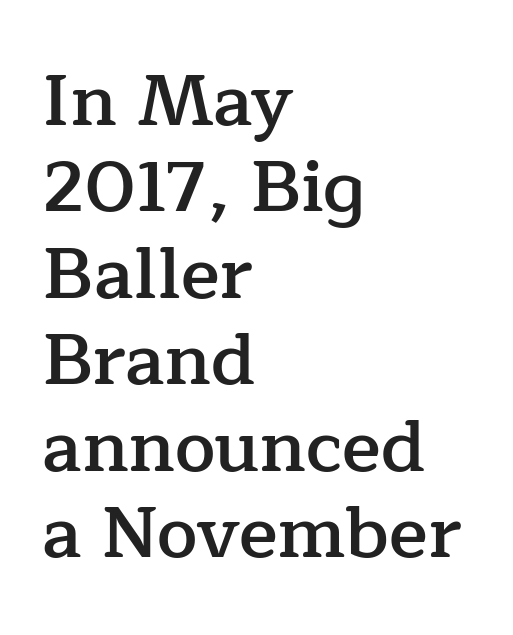
Tracking here is standard; glyphs follow each other at the usual distance. The rag falls on the right side of this text block. Typesetter's note: demi weight, one step under bold. The type family on display is of the serif kind. Plain, unruled lines of type.
